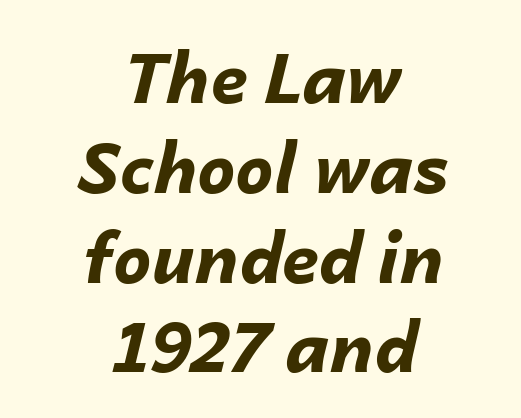
Descender tails drop into unmarked territory. If you folded the block vertically in half, each line would mirror itself in length. Rendered with sloped, italic letterforms. In terms of weight, the rendering is a true, heavy bold. The block of text has a typical density, with ordinary space between rows. The horizontal fit of the characters is conventional and even.
